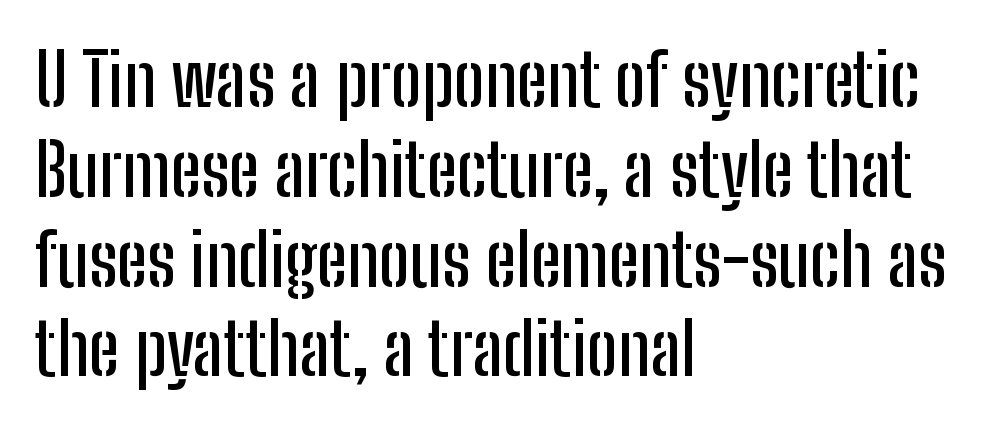
Q: Is the text italic (slanted)? A: No, it is upright.
Q: Is the typeface a serif or a sans-serif typeface? A: Sans-serif.
Q: Is the text underlined? A: No.
Q: How is the paragraph aligned? A: Left-aligned.
Q: Is the spacing between letters normal or unusually wide? A: Normal.
Q: Width (condensed, normal, or wide)? A: Condensed.
Q: Stroke contrast? A: Low.
Q: x-height? A: Medium.
Q: Monospaced? A: No.
